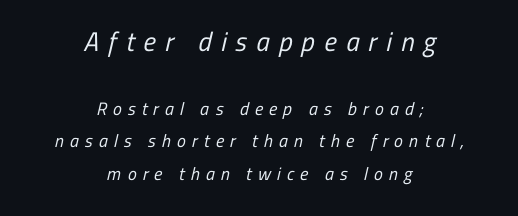
The image shows 27 px text type; set centered, line spacing 1.82x, unusually wide letter spacing (+0.34 em), not underlined; the first (top) block is 1.5x larger.
